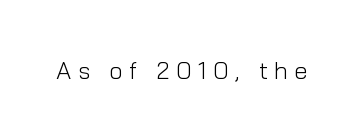
The horizontal fit of the characters is loose and conspicuously gappy. The type sits square on the baseline with zero lean. A clean baseline with only descenders dipping below it. No extra ink here — the face is not bold.
